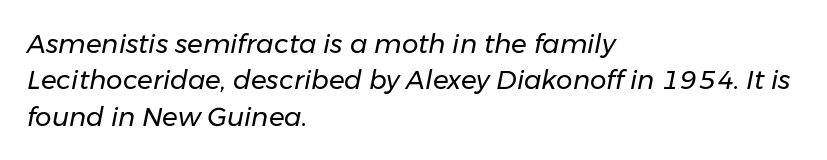
Is the type heavy? It reads as light-to-regular instead. A normal amount of white space separates one row of letters from the next. Teacher's note: observe the even left margin — that is flush-left alignment. Inter-character spacing is left at the font's built-in metrics. Underline: absent.
